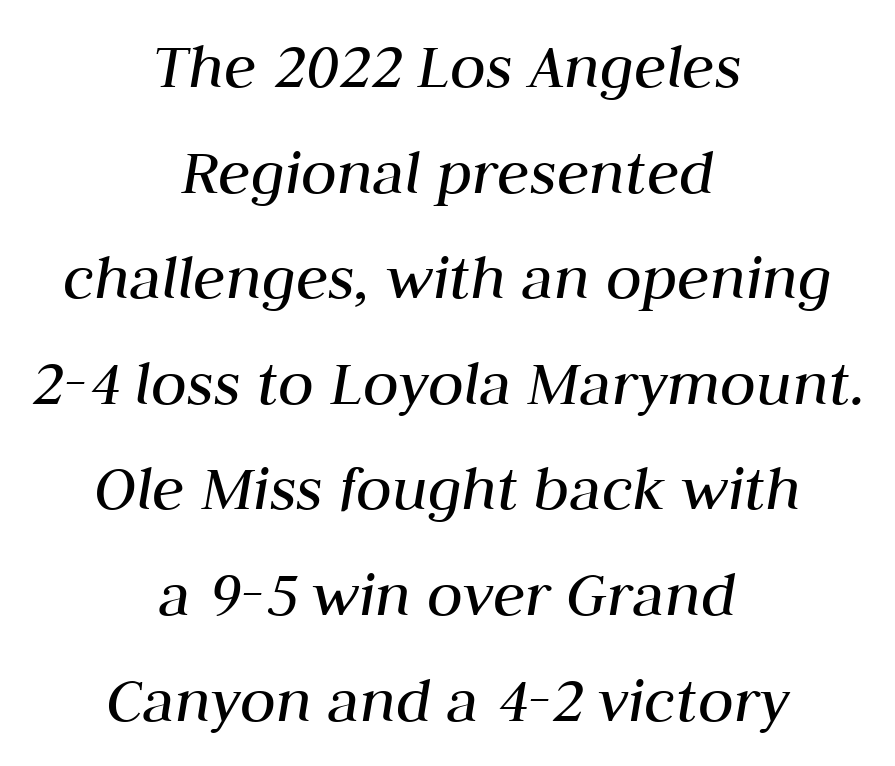
The image shows 66 px regular-weight type, italic (leaning right); set centered, normal line spacing (1.6x), normal letter spacing, not underlined; medium stroke contrast and a medium x-height.
